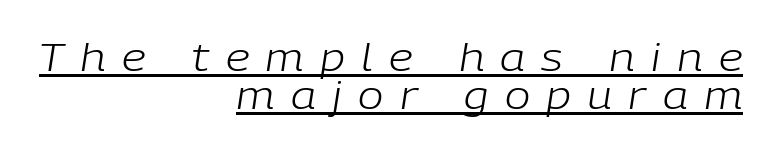
The image shows 38 px light type, italic (leaning right); set right-aligned, tight line spacing (1.01x), unusually wide letter spacing (+0.43 em), underlined; low stroke contrast and a medium x-height.
